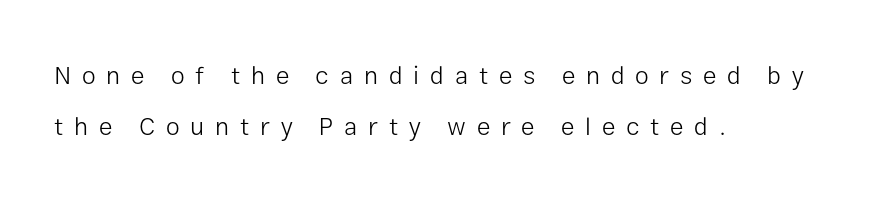
{"italic": "no", "bold": "no", "underline": "no", "align": "left", "line_spacing": "loose", "line_spacing_ratio": 2.06, "letter_spacing": "wide", "letter_spacing_em": 0.43, "glyph_px": 25}
